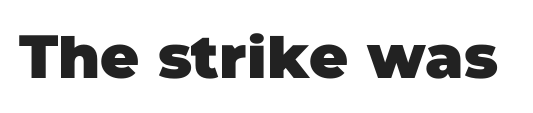
The image shows 60 px heavy sans-serif type; set normal letter spacing, not underlined; low stroke contrast and a large x-height.
